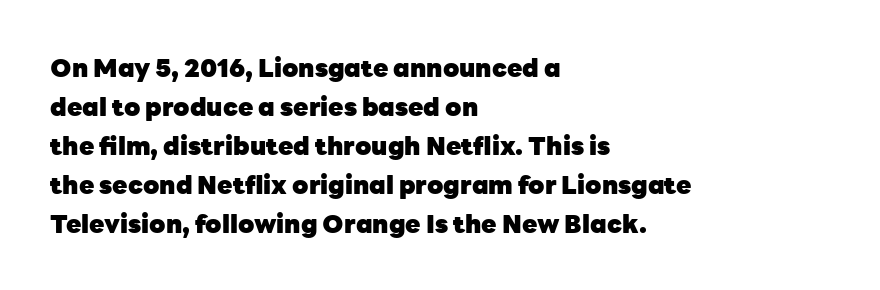
The image shows 25 px bold type, upright; set left-aligned, normal line spacing (1.56x), normal letter spacing, not underlined.
